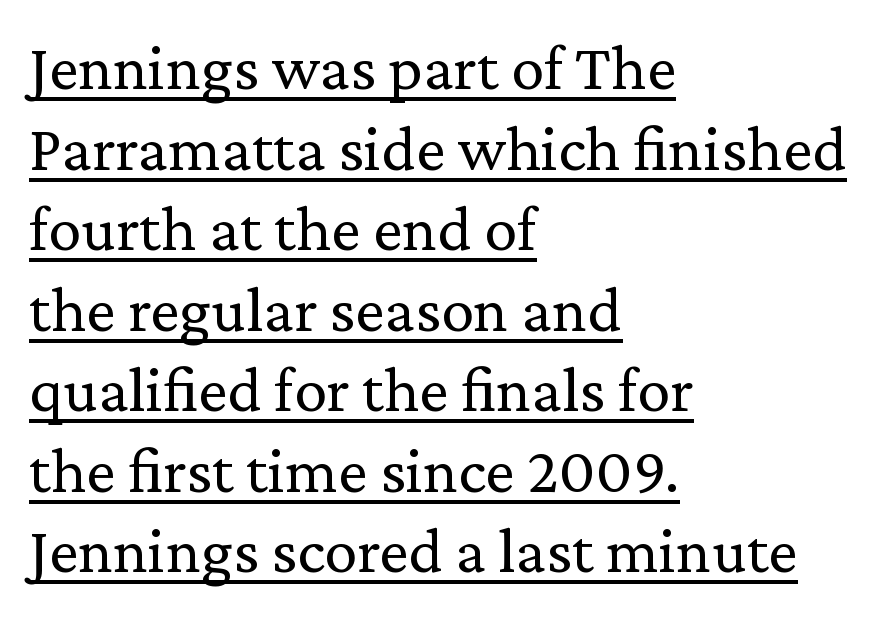
{"serif": "yes", "italic": "no", "bold": "no", "weight": "regular", "width": "normal", "stroke_contrast": "low", "x_height": "medium", "monospaced": "no", "underline": "yes", "align": "left", "line_spacing_ratio": 1.22, "letter_spacing": "normal", "letter_spacing_em": 0.0, "glyph_px": 66}
